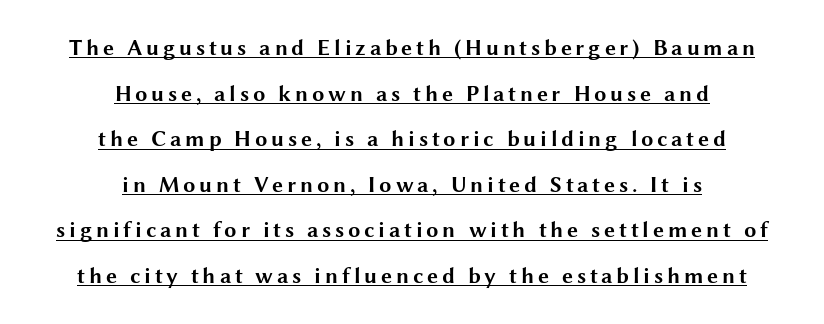
{"italic": "no", "bold": "yes", "underline": "yes", "align": "center", "line_spacing": "loose", "line_spacing_ratio": 2.07, "glyph_px": 22}
